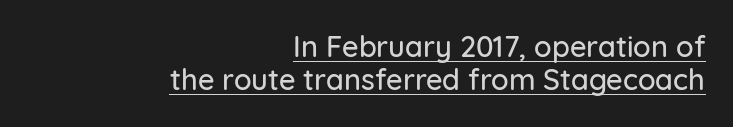
{"serif": "no", "italic": "no", "width": "normal", "stroke_contrast": "low", "x_height": "medium", "monospaced": "no", "underline": "yes", "align": "right", "line_spacing": "tight", "line_spacing_ratio": 1.15, "letter_spacing": "normal", "letter_spacing_em": 0.0, "glyph_px": 29}
